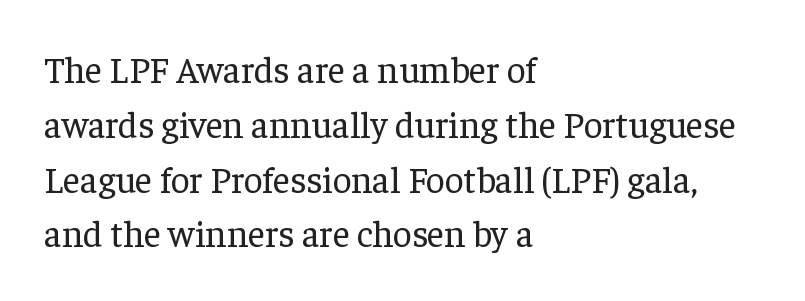
The image shows 37 px regular-weight serif type, upright; set left-aligned, normal line spacing (1.48x), normal letter spacing, not underlined; low stroke contrast and a medium x-height.
